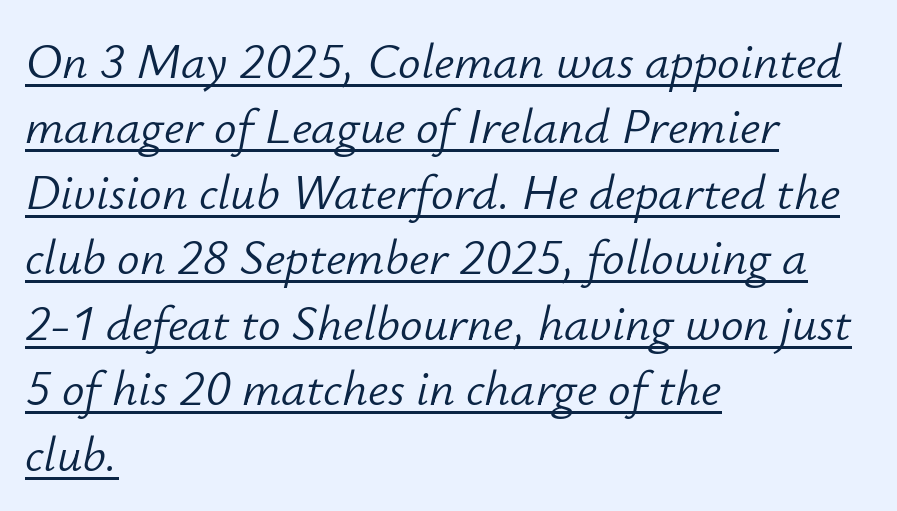
{"italic": "yes", "lean": "right", "slant_degrees": 12, "bold": "no", "weight": "light", "width": "normal", "stroke_contrast": "low", "x_height": "small", "monospaced": "no", "underline": "yes", "align": "left", "line_spacing": "normal", "line_spacing_ratio": 1.31, "letter_spacing": "normal", "letter_spacing_em": 0.0, "glyph_px": 50}
